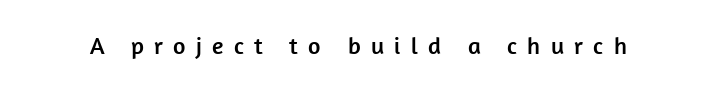
Italic: no, the glyphs are upright roman. Someone cranked the tracking dial way up on this one. Descenders are the only things crossing below the line.
